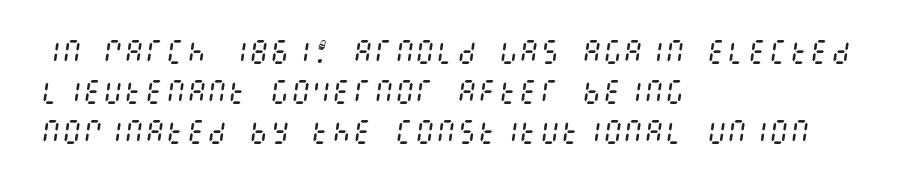
The lettering tilts uniformly, giving the passage an italic look. The characters are drawn with everyday or finer stroke widths. Baseline-to-baseline distance is the conventional proportion of letter height. Layout note: lines flush left. Has an underline been added? It has not.
